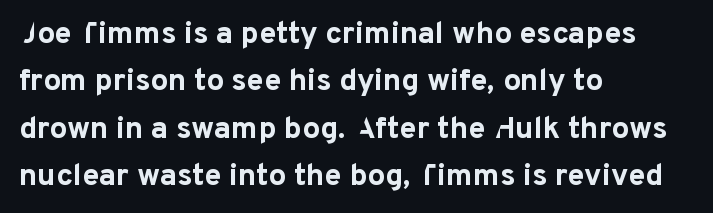
Q: Is the text bold? A: Yes.
Q: Is the text italic (slanted)? A: No, it is upright.
Q: Is the typeface a serif or a sans-serif typeface? A: Sans-serif.
Q: Is the text underlined? A: No.
Q: How is the paragraph aligned? A: Left-aligned.
Q: Is the spacing between letters normal or unusually wide? A: Normal.
Q: Is the spacing between lines tight, normal or loose? A: Normal.
Q: Width (condensed, normal, or wide)? A: Normal.
Q: Stroke contrast? A: Low.
Q: x-height? A: Medium.
Q: Monospaced? A: No.
